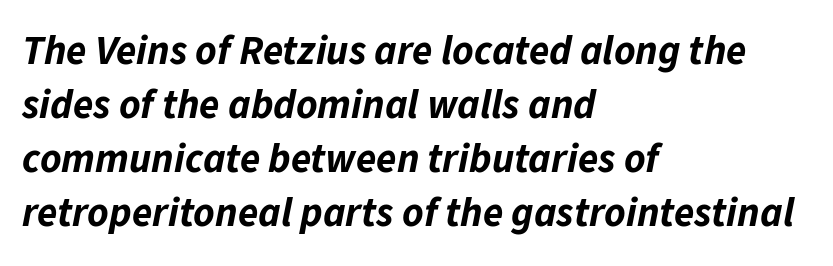
Q: Is the text bold? A: Yes.
Q: Is the text italic (slanted)? A: Yes, it leans right by about 11 degrees.
Q: Is the text underlined? A: No.
Q: How is the paragraph aligned? A: Left-aligned.
Q: Is the spacing between letters normal or unusually wide? A: Normal.
Q: Is the spacing between lines tight, normal or loose? A: Normal.
Q: Width (condensed, normal, or wide)? A: Normal.
Q: Stroke contrast? A: Low.
Q: x-height? A: Medium.
Q: Monospaced? A: No.
